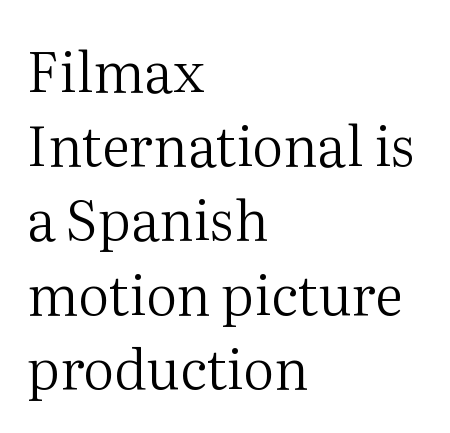
Q: Is the text bold? A: No.
Q: Is the text italic (slanted)? A: No, it is upright.
Q: Is the typeface a serif or a sans-serif typeface? A: Serif.
Q: Is the text underlined? A: No.
Q: How is the paragraph aligned? A: Left-aligned.
Q: Is the spacing between letters normal or unusually wide? A: Normal.
Q: Is the spacing between lines tight, normal or loose? A: Normal.
Q: Width (condensed, normal, or wide)? A: Normal.
Q: Stroke contrast? A: Medium.
Q: x-height? A: Medium.
Q: Monospaced? A: No.
